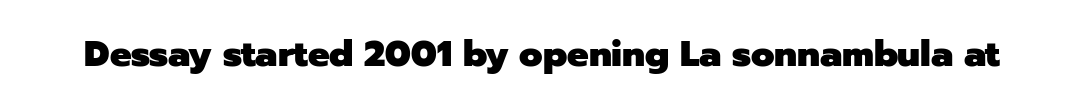
The image shows 36 px heavy sans-serif type, upright; set normal letter spacing, not underlined; low stroke contrast and a medium x-height.
